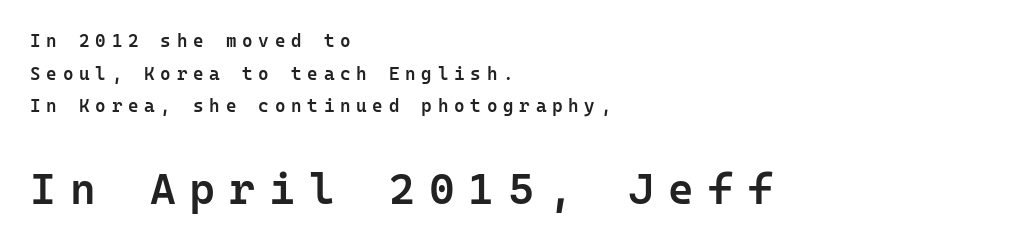
The image shows 44 px semibold sans-serif type, upright, monospaced; set left-aligned, line spacing 1.81x, unusually wide letter spacing (+0.32 em), not underlined; the second (bottom) block is 2.44x larger; low stroke contrast and a medium x-height.
